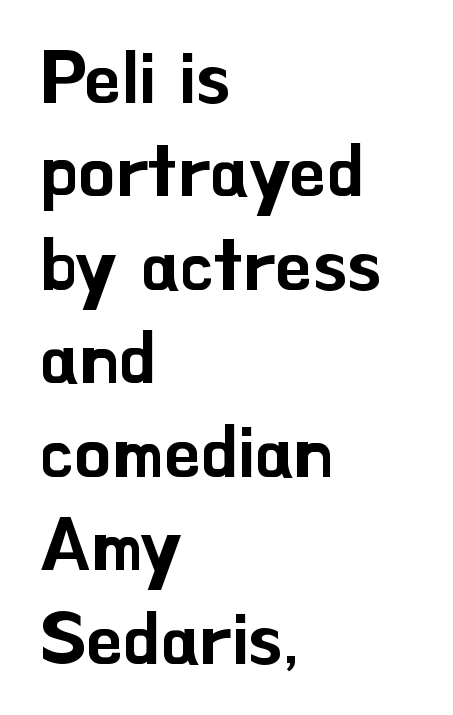
The image shows 73 px sans-serif type, upright; set left-aligned, normal line spacing (1.28x), normal letter spacing, not underlined; low stroke contrast and a small x-height.
